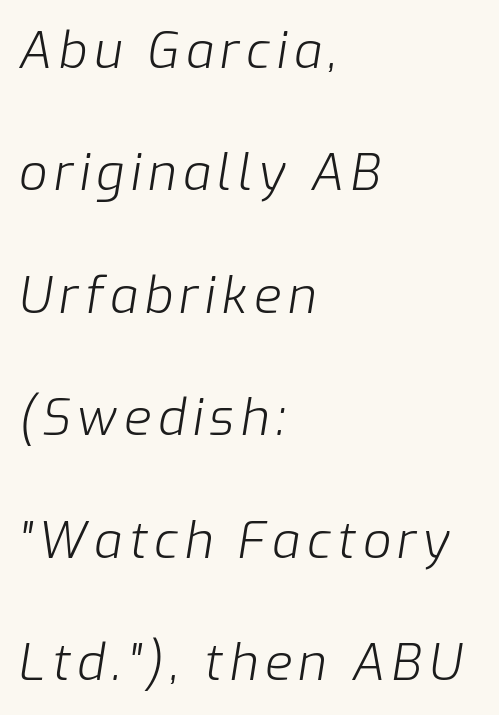
Short and long lines alike share a common starting point at left. The passage shown is not underscored anywhere. Each letter keeps its own natural width here, so spacing adapts to shape. These lines stand farther apart than default settings would place them. No chunkiness to these letters — they're not bold.
